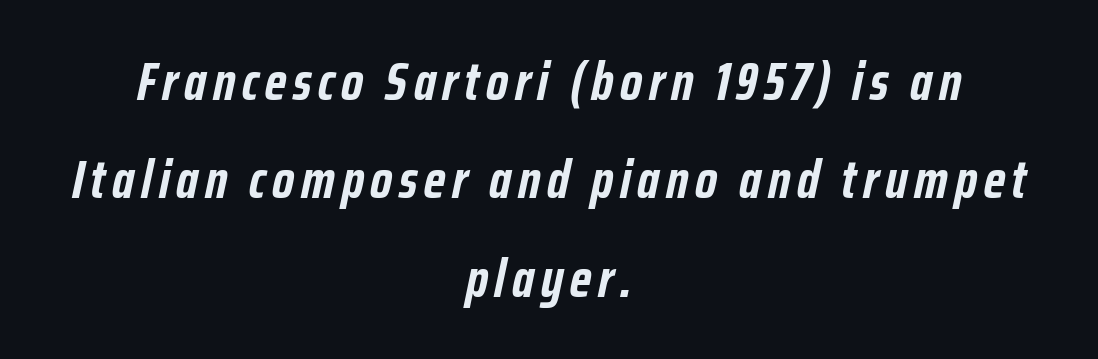
Q: Is the text bold? A: Yes.
Q: Is the text italic (slanted)? A: Yes, it leans right by about 12 degrees.
Q: Is the text underlined? A: No.
Q: How is the paragraph aligned? A: Centered.
Q: Width (condensed, normal, or wide)? A: Condensed.
Q: Stroke contrast? A: Low.
Q: x-height? A: Medium.
Q: Monospaced? A: No.
